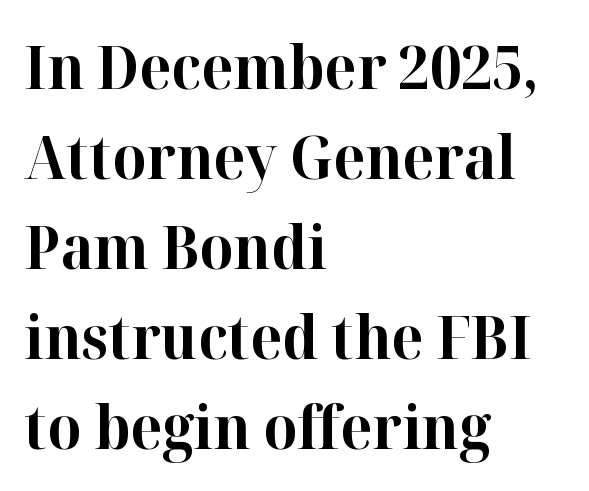
Q: Is the text bold? A: Yes.
Q: Is the text italic (slanted)? A: No, it is upright.
Q: Is the typeface a serif or a sans-serif typeface? A: Serif.
Q: Is the text underlined? A: No.
Q: How is the paragraph aligned? A: Left-aligned.
Q: Is the spacing between letters normal or unusually wide? A: Normal.
Q: Is the spacing between lines tight, normal or loose? A: Normal.
Q: Width (condensed, normal, or wide)? A: Normal.
Q: Stroke contrast? A: High.
Q: x-height? A: Medium.
Q: Monospaced? A: No.
